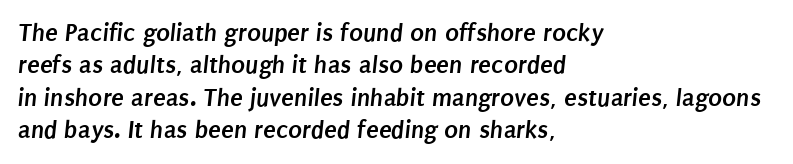
The image shows 26 px bold type; set left-aligned, normal line spacing (1.25x), normal letter spacing, not underlined.
